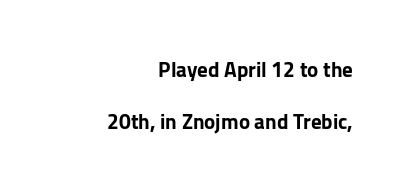
The image shows 21 px text type, upright; set right-aligned, loose line spacing (2.47x), normal letter spacing, not underlined.
